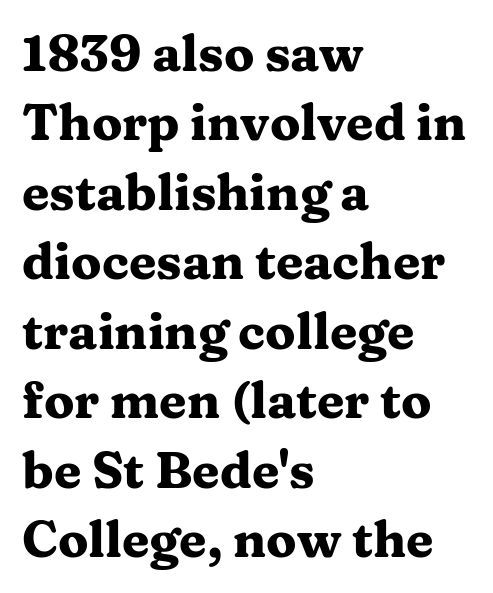
{"serif": "yes", "italic": "no", "bold": "yes", "weight": "heavy", "width": "wide", "stroke_contrast": "medium", "x_height": "medium", "monospaced": "no", "underline": "no", "align": "left", "line_spacing": "normal", "line_spacing_ratio": 1.39, "letter_spacing": "normal", "letter_spacing_em": 0.0, "glyph_px": 50}
